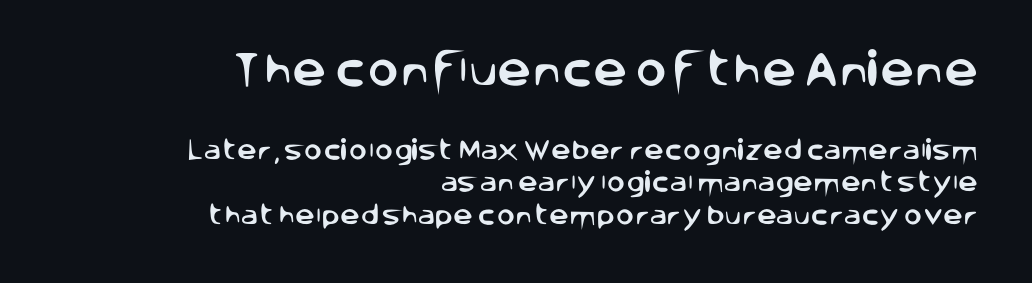
Q: Is the text italic (slanted)? A: No, it is upright.
Q: Is the typeface a serif or a sans-serif typeface? A: Sans-serif.
Q: Is the text underlined? A: No.
Q: How is the paragraph aligned? A: Right-aligned.
Q: Is the spacing between letters normal or unusually wide? A: Normal.
Q: Is the spacing between lines tight, normal or loose? A: Normal.
Q: Which block of text is set in a larger size, the first (top) or the second (bottom)? A: The first (top) one.
Q: Width (condensed, normal, or wide)? A: Normal.
Q: Stroke contrast? A: Low.
Q: x-height? A: Large.
Q: Monospaced? A: No.
